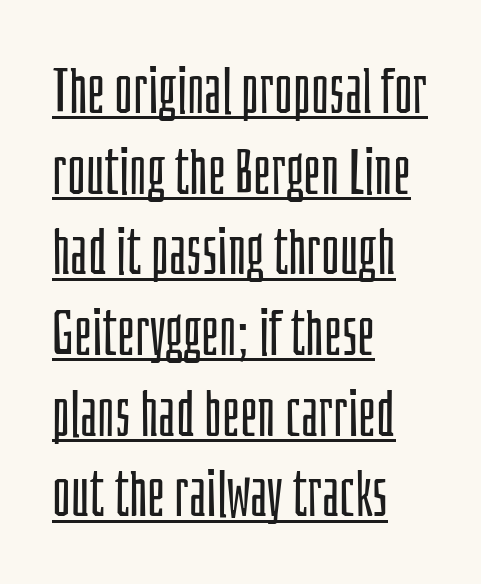
Q: Is the text bold? A: No.
Q: Is the text italic (slanted)? A: No, it is upright.
Q: Is the typeface a serif or a sans-serif typeface? A: Sans-serif.
Q: Is the text underlined? A: Yes.
Q: How is the paragraph aligned? A: Left-aligned.
Q: Is the spacing between letters normal or unusually wide? A: Normal.
Q: Is the spacing between lines tight, normal or loose? A: Normal.
Q: Width (condensed, normal, or wide)? A: Condensed.
Q: Stroke contrast? A: Low.
Q: x-height? A: Large.
Q: Monospaced? A: No.
